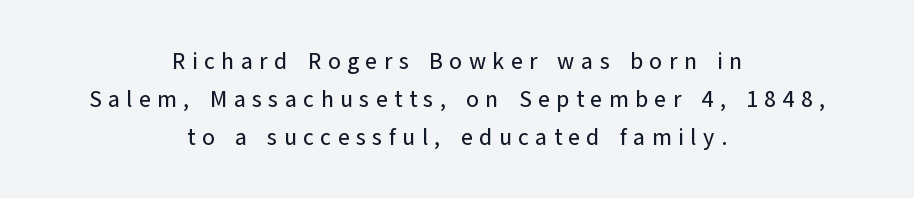
Q: Is the text italic (slanted)? A: No, it is upright.
Q: Is the text underlined? A: No.
Q: How is the paragraph aligned? A: Centered.
Q: Is the spacing between letters normal or unusually wide? A: Unusually wide.
Q: Is the spacing between lines tight, normal or loose? A: Normal.
